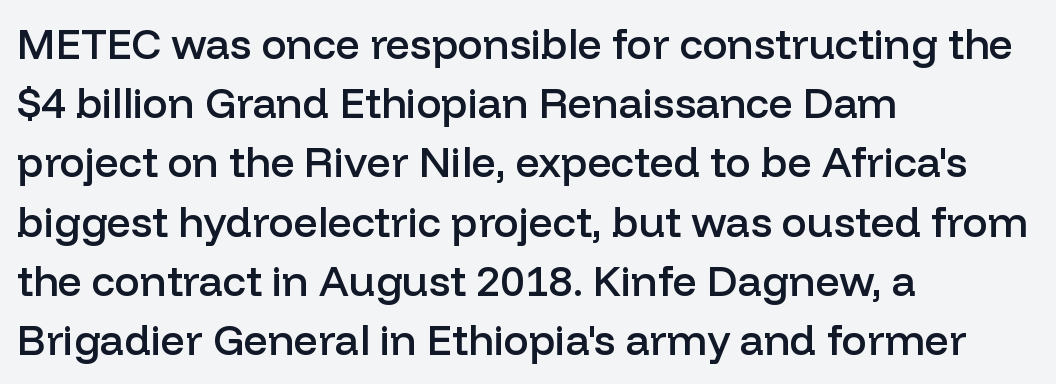
The image shows 42 px semibold sans-serif type, upright; set left-aligned, normal line spacing (1.41x), normal letter spacing, not underlined; low stroke contrast and a medium x-height.
